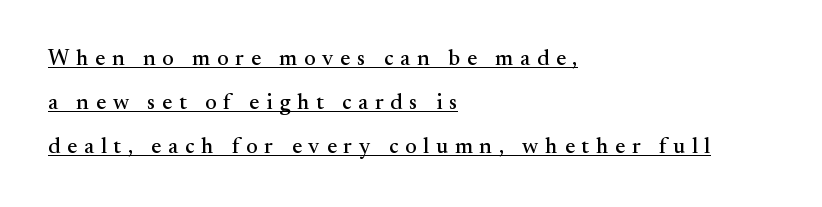
{"italic": "no", "underline": "yes", "align": "left", "line_spacing": "loose", "line_spacing_ratio": 1.99, "letter_spacing": "wide", "letter_spacing_em": 0.31, "glyph_px": 22}
